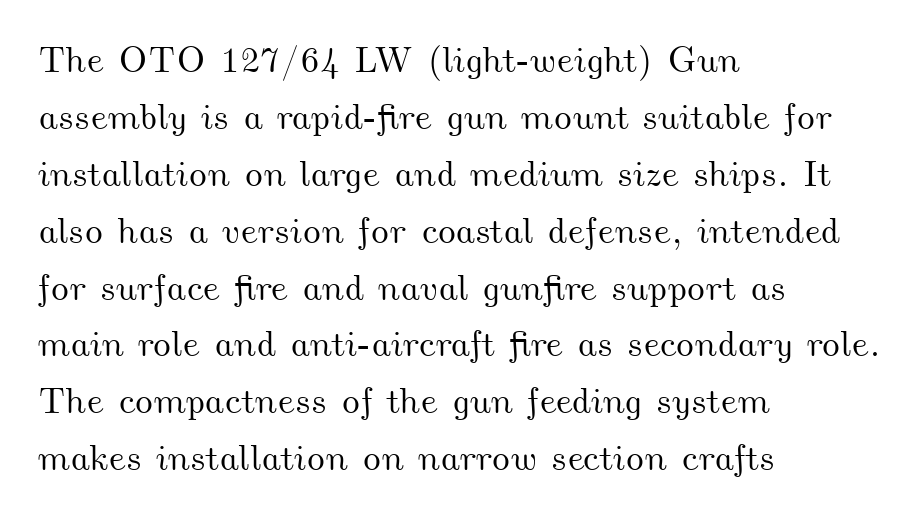
{"width": "wide", "stroke_contrast": "medium", "x_height": "small", "monospaced": "no", "underline": "no", "align": "left", "line_spacing": "normal", "line_spacing_ratio": 1.58, "letter_spacing": "normal", "letter_spacing_em": 0.0, "glyph_px": 36}
